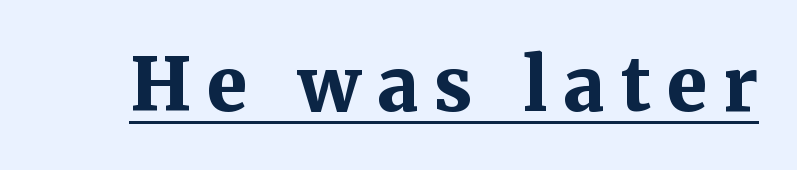
Q: Is the text bold? A: Yes.
Q: Is the text italic (slanted)? A: No, it is upright.
Q: Is the typeface a serif or a sans-serif typeface? A: Serif.
Q: Is the text underlined? A: Yes.
Q: Is the spacing between letters normal or unusually wide? A: Unusually wide.
Q: Width (condensed, normal, or wide)? A: Normal.
Q: Stroke contrast? A: Medium.
Q: x-height? A: Medium.
Q: Monospaced? A: No.
